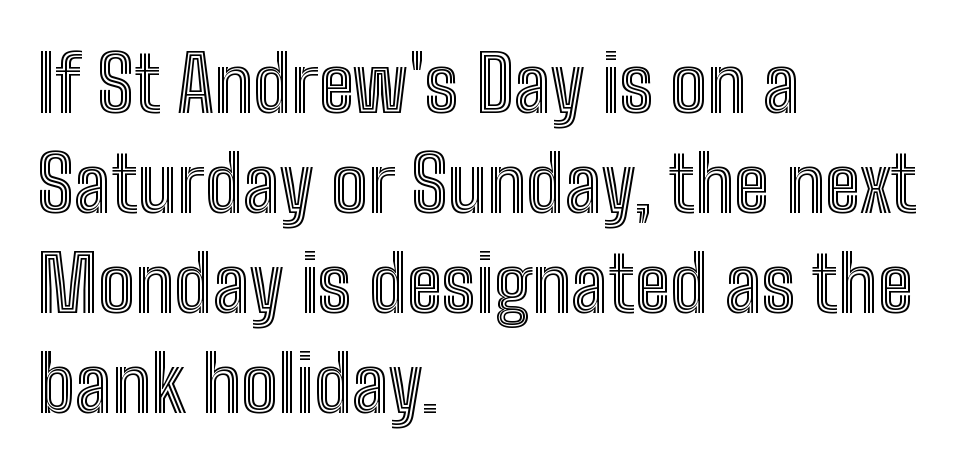
{"italic": "no", "width": "condensed", "x_height": "medium", "monospaced": "no", "underline": "no", "align": "left", "line_spacing": "normal", "line_spacing_ratio": 1.3, "letter_spacing": "normal", "letter_spacing_em": 0.0, "glyph_px": 77}
